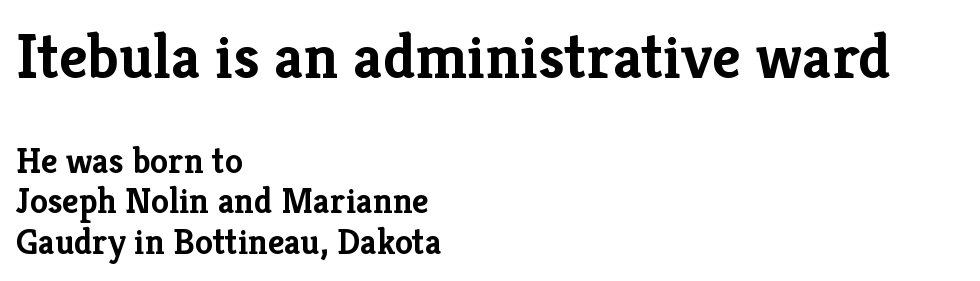
{"serif": "yes", "italic": "no", "bold": "yes", "weight": "semibold", "width": "normal", "stroke_contrast": "low", "x_height": "medium", "monospaced": "no", "underline": "no", "align": "left", "line_spacing": "tight", "line_spacing_ratio": 1.12, "letter_spacing": "normal", "letter_spacing_em": 0.0, "larger_block": "first", "size_ratio": 1.75, "glyph_px": 63}
